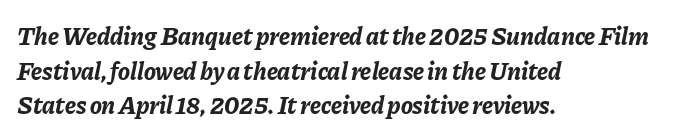
Q: Is the text bold? A: Yes.
Q: Is the text italic (slanted)? A: Yes, it leans right by about 11 degrees.
Q: Is the text underlined? A: No.
Q: How is the paragraph aligned? A: Left-aligned.
Q: Is the spacing between letters normal or unusually wide? A: Normal.
Q: Is the spacing between lines tight, normal or loose? A: Normal.
